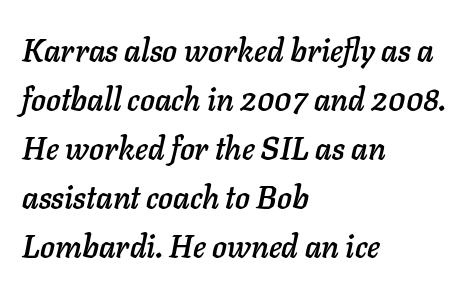
{"italic": "yes", "lean": "right", "slant_degrees": 11, "width": "normal", "stroke_contrast": "low", "x_height": "medium", "monospaced": "no", "underline": "no", "align": "left", "line_spacing": "normal", "line_spacing_ratio": 1.58, "letter_spacing": "normal", "letter_spacing_em": 0.0, "glyph_px": 31}
